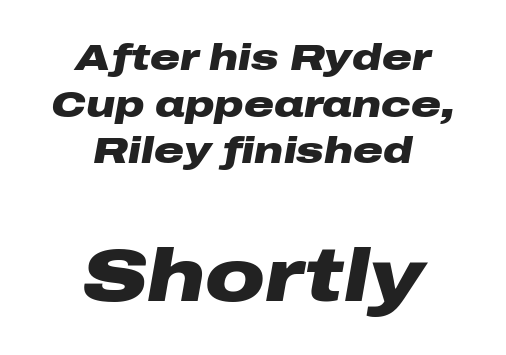
The image shows 74 px heavy, wide type, italic (leaning right); set centered, normal line spacing (1.26x), normal letter spacing, not underlined; the second (bottom) block is 2.0x larger; low stroke contrast and a medium x-height.
